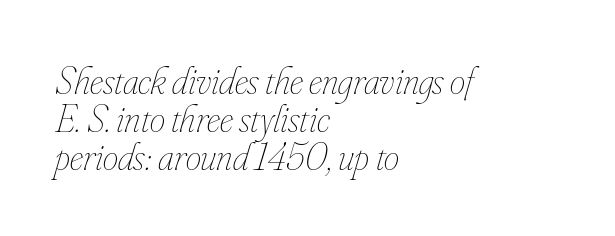
The space directly below the letters is spotless. Very little white space separates one row of letters from the next. Notice how the passage keeps a crisp vertical edge on the left only. Does extra space separate the letters? No, they use regular spacing. Tall strokes in this sample are angled rather than plumb. A typesetter would call this proportional, since set widths differ per character.
